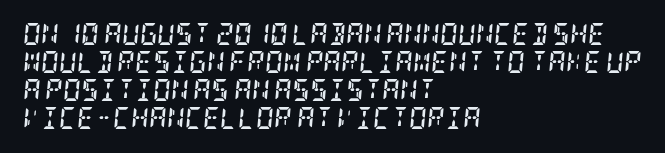
{"italic": "yes", "lean": "right", "slant_degrees": 5, "bold": "yes", "underline": "no", "align": "left", "line_spacing": "normal", "line_spacing_ratio": 1.28, "letter_spacing": "normal", "letter_spacing_em": 0.0, "glyph_px": 22}
